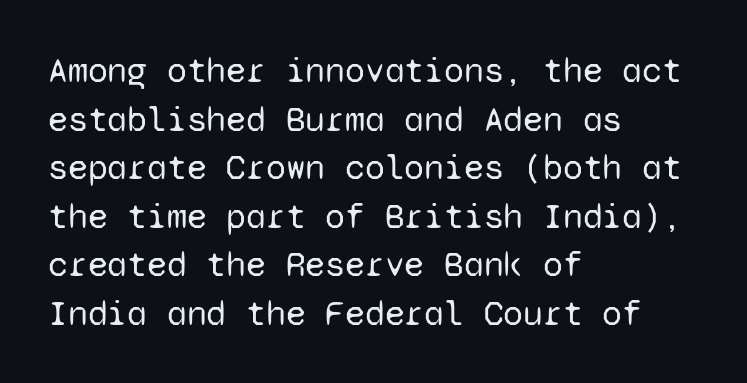
Q: Is the text bold? A: No.
Q: Is the text italic (slanted)? A: No, it is upright.
Q: Is the typeface a serif or a sans-serif typeface? A: Sans-serif.
Q: Is the text underlined? A: No.
Q: How is the paragraph aligned? A: Left-aligned.
Q: Is the spacing between letters normal or unusually wide? A: Normal.
Q: Is the spacing between lines tight, normal or loose? A: Normal.
Q: Width (condensed, normal, or wide)? A: Normal.
Q: Stroke contrast? A: Low.
Q: x-height? A: Medium.
Q: Monospaced? A: Yes.
